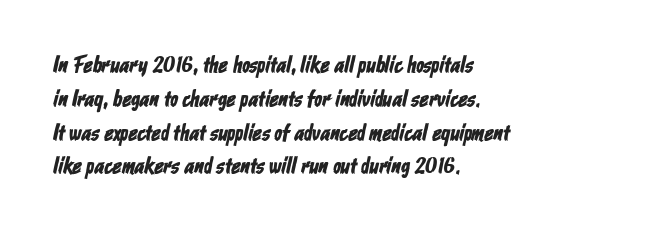
These lines are set flush left with a ragged right edge. The baseline area is clear. If you measured baseline to baseline, you'd find a middling distance. Observe the ordinary spacing: letters are neighbours, not strangers.
